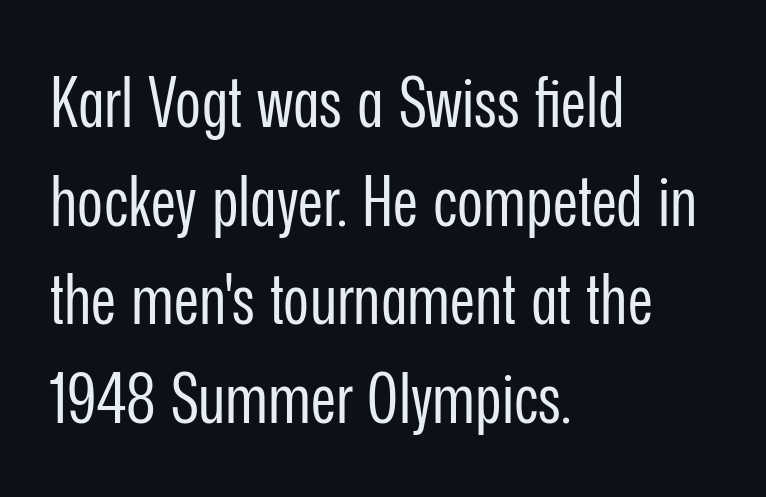
{"serif": "no", "italic": "no", "bold": "no", "weight": "regular", "width": "condensed", "stroke_contrast": "low", "x_height": "medium", "monospaced": "no", "underline": "no", "align": "left", "line_spacing": "normal", "line_spacing_ratio": 1.41, "letter_spacing": "normal", "letter_spacing_em": 0.0, "glyph_px": 70}
